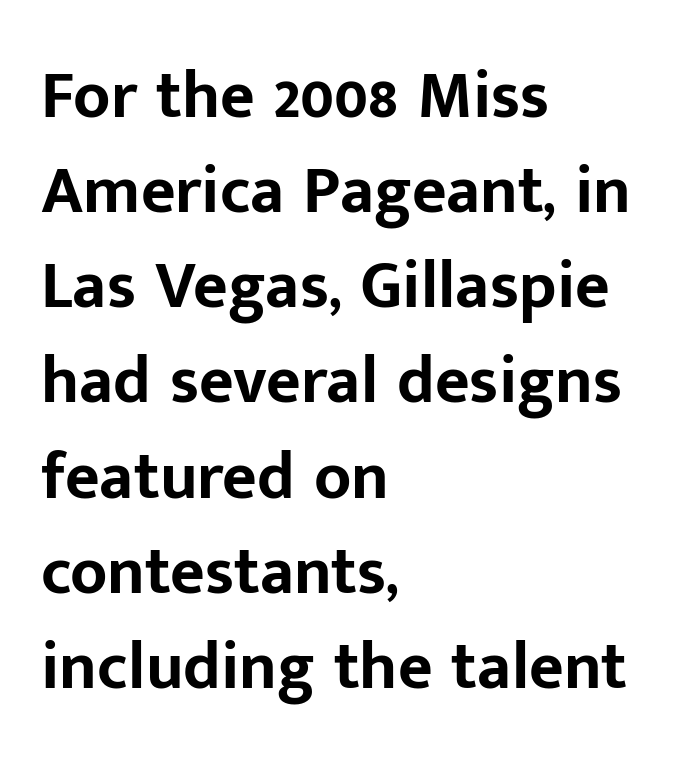
{"serif": "no", "italic": "no", "bold": "yes", "weight": "bold", "width": "normal", "stroke_contrast": "low", "x_height": "medium", "monospaced": "no", "underline": "no", "align": "left", "line_spacing": "normal", "line_spacing_ratio": 1.42, "letter_spacing": "normal", "letter_spacing_em": 0.0, "glyph_px": 67}
